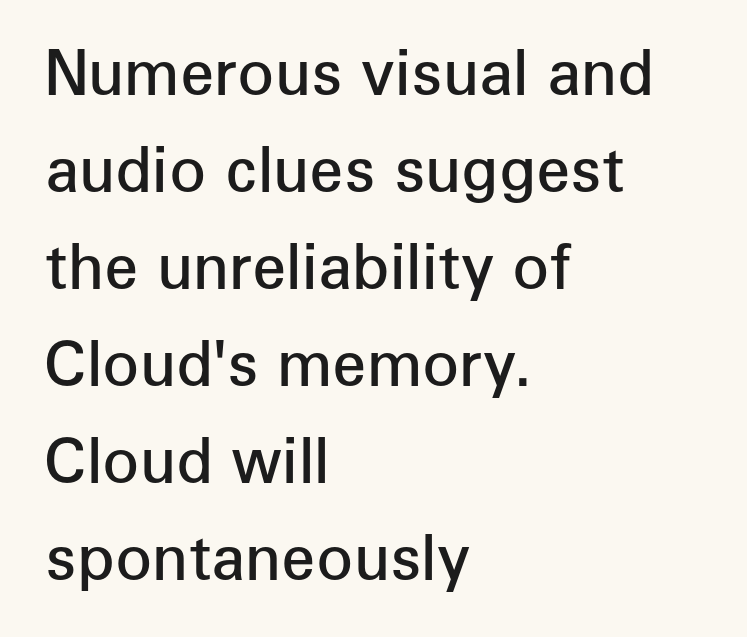
{"serif": "no", "italic": "no", "bold": "semi", "weight": "semibold", "width": "normal", "stroke_contrast": "low", "x_height": "medium", "monospaced": "no", "underline": "no", "align": "left", "line_spacing": "normal", "line_spacing_ratio": 1.59, "letter_spacing": "normal", "letter_spacing_em": 0.0, "glyph_px": 61}
